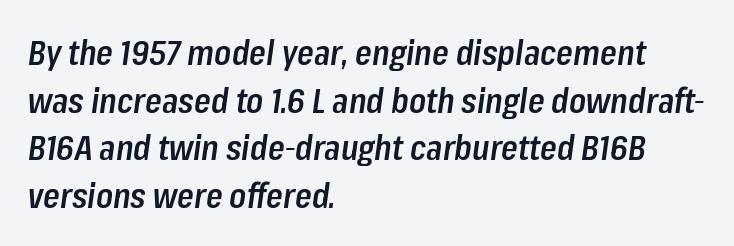
The image shows 34 px semibold, condensed type, italic (leaning right); set left-aligned, normal line spacing (1.4x), normal letter spacing, not underlined; low stroke contrast and a medium x-height.
